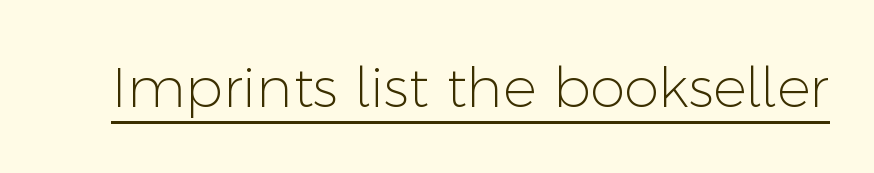
Q: Is the text bold? A: No.
Q: Is the text italic (slanted)? A: No, it is upright.
Q: Is the typeface a serif or a sans-serif typeface? A: Sans-serif.
Q: Is the text underlined? A: Yes.
Q: Is the spacing between letters normal or unusually wide? A: Normal.
Q: Width (condensed, normal, or wide)? A: Normal.
Q: Stroke contrast? A: Low.
Q: x-height? A: Medium.
Q: Monospaced? A: No.
